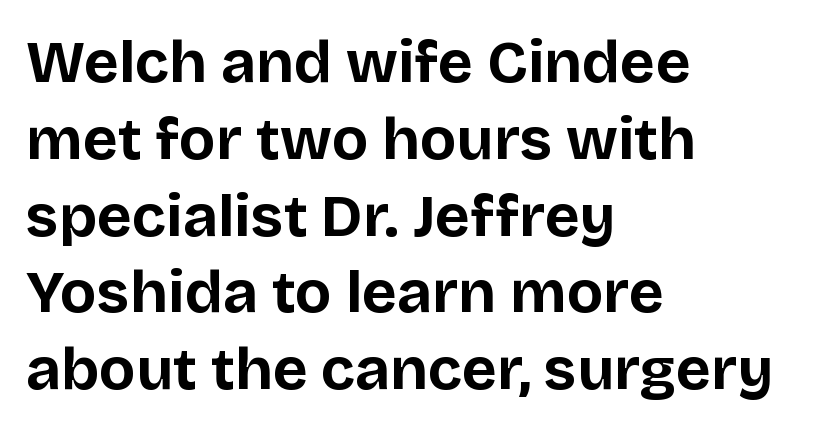
Stroke terminals: plain, sans-serif. Short note: letters normally spaced. Visually the block forms a straight wall on the left and a jagged coastline on the right. Letters rest on an invisible, unmarked baseline.
